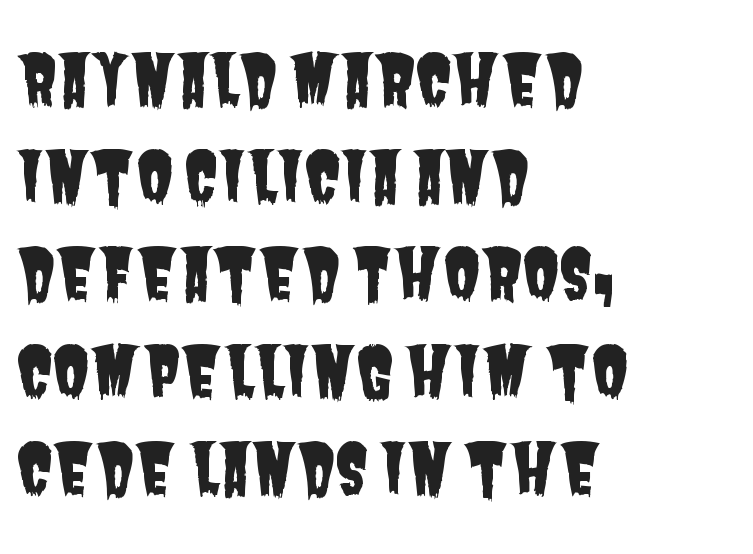
The lines sit at an ordinary, default distance from one another. The words here are not underlined. I'd call this a sans setting — the letters go barefoot. Proportional: the letters do not fall into vertical columns. The gaps between neighbouring characters are ordinary and unremarkable. The passage is arranged the way most books set body copy — flush left.
